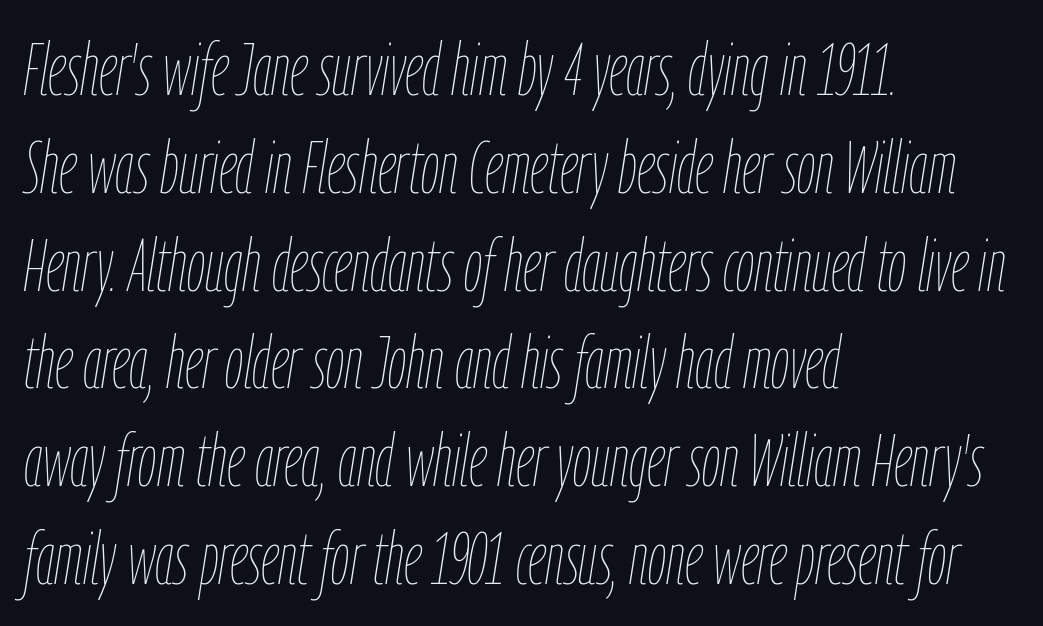
{"italic": "yes", "lean": "right", "slant_degrees": 9, "bold": "no", "weight": "thin", "width": "condensed", "stroke_contrast": "low", "x_height": "medium", "monospaced": "no", "underline": "no", "align": "left", "line_spacing": "normal", "line_spacing_ratio": 1.34, "letter_spacing": "normal", "letter_spacing_em": 0.0, "glyph_px": 73}
